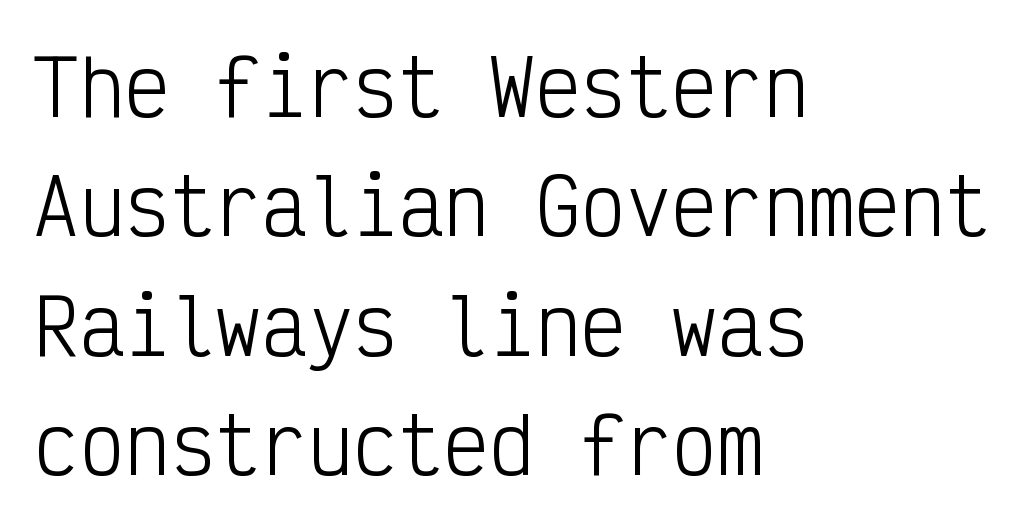
Q: Is the text bold? A: No.
Q: Is the text italic (slanted)? A: No, it is upright.
Q: Is the typeface a serif or a sans-serif typeface? A: Sans-serif.
Q: Is the text underlined? A: No.
Q: How is the paragraph aligned? A: Left-aligned.
Q: Is the spacing between letters normal or unusually wide? A: Normal.
Q: Is the spacing between lines tight, normal or loose? A: Normal.
Q: Width (condensed, normal, or wide)? A: Condensed.
Q: Stroke contrast? A: Low.
Q: x-height? A: Medium.
Q: Monospaced? A: Yes.
